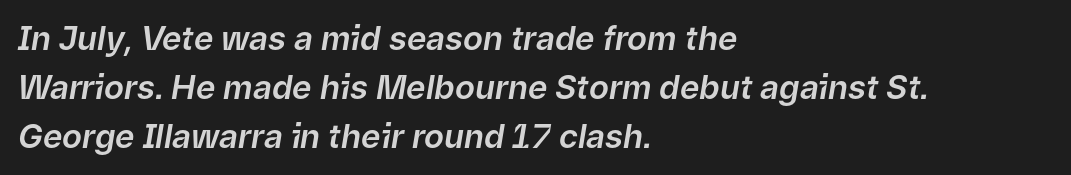
Italic: yes, the glyphs are oblique. This sample has the flowing, uneven cadence of proportional lettering. Leading matches the norm, producing a regular column. Visually the block forms a straight wall on the left and a jagged coastline on the right. The string is rendered with underlining switched off. The line texture is even and compact thanks to regular tracking.
